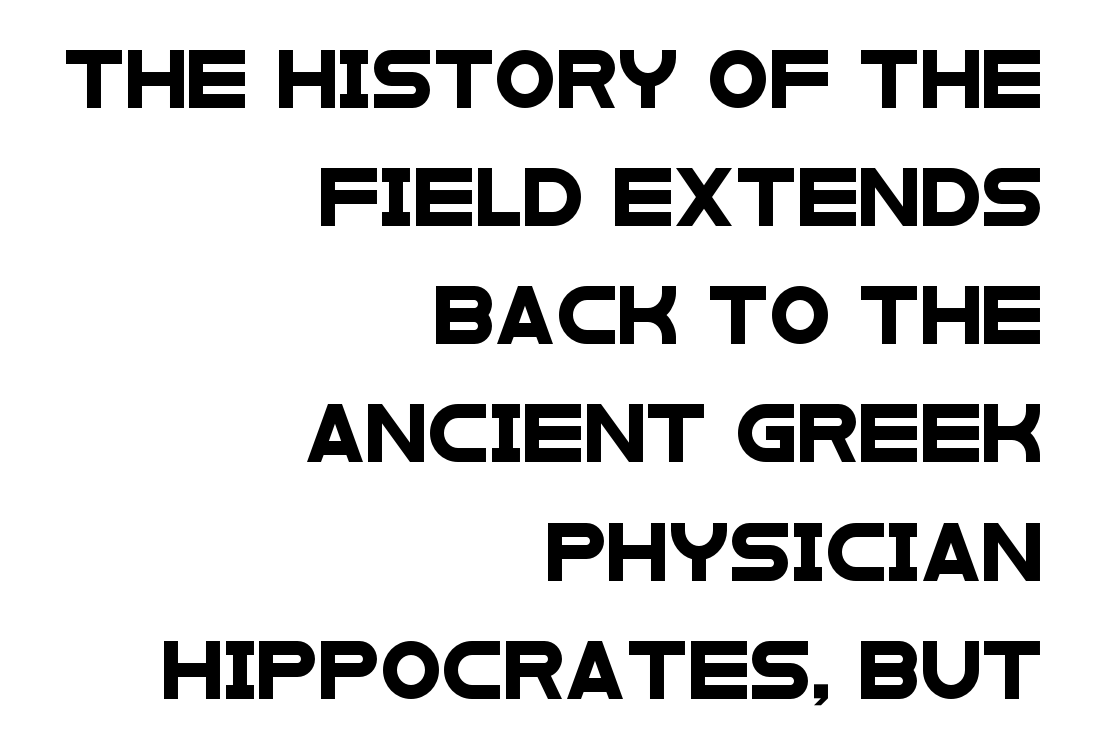
{"serif": "no", "width": "wide", "stroke_contrast": "low", "x_height": "large", "monospaced": "no", "underline": "no", "align": "right", "line_spacing": "loose", "line_spacing_ratio": 2.11, "letter_spacing": "normal", "letter_spacing_em": 0.0, "glyph_px": 56}
